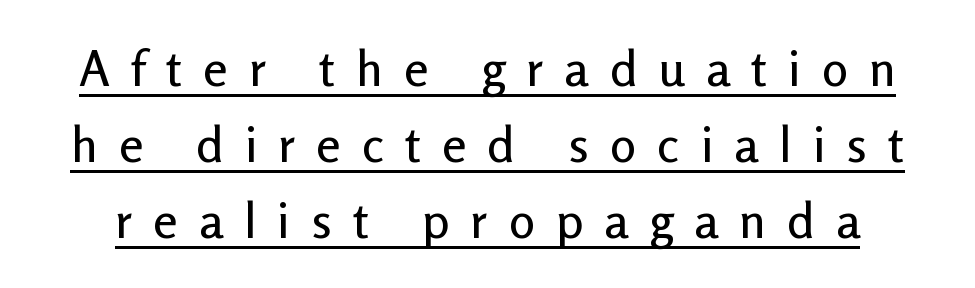
Letter spacing: wide. Look at the bottom of the vertical strokes: they stop flat, with no serifs. This is underlined copy, the kind a proofreader might mark for attention. Varying glyph widths throughout — classic text-font behaviour. Characters remain perfectly vertical along every line.
